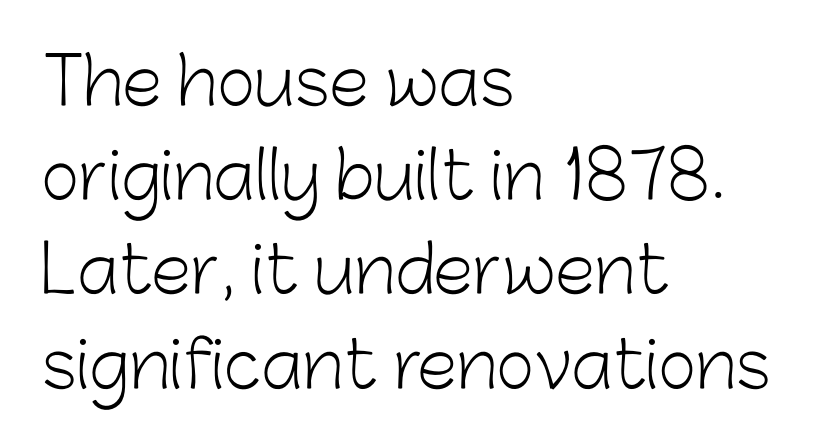
The type family on display is of the sans-serif kind. Descenders hang freely into open space. You could not count columns in this text — the font is proportionally spaced. All the whitespace from short lines collects on the right.
